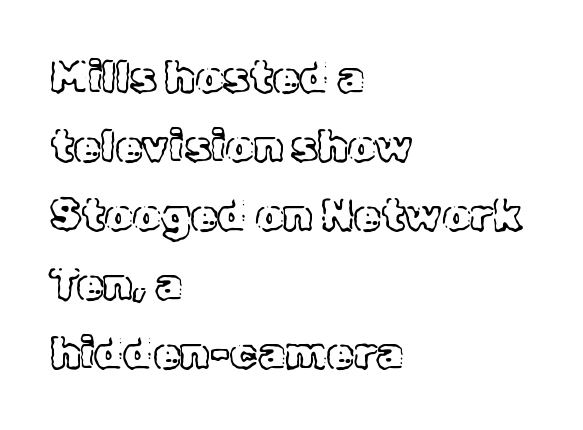
Characters follow at the spacing the type designer built in. Is this a fixed-width face? No — the glyphs have proportional, varying widths. Italic? Not at all — the glyphs are vertical. The gap between lines stays unmarked. This rendering uses left alignment, leaving the right contour irregular.
